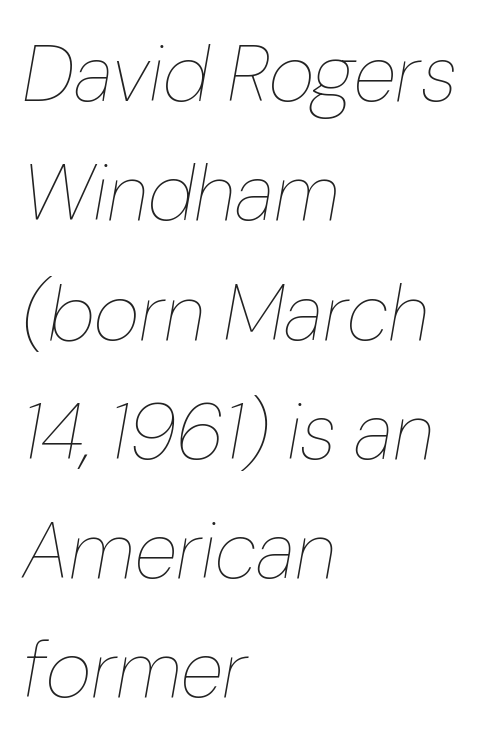
{"italic": "yes", "lean": "right", "slant_degrees": 10, "bold": "no", "weight": "thin", "width": "normal", "stroke_contrast": "low", "x_height": "medium", "monospaced": "no", "underline": "no", "align": "left", "line_spacing": "normal", "line_spacing_ratio": 1.51, "letter_spacing": "normal", "letter_spacing_em": 0.0, "glyph_px": 79}
